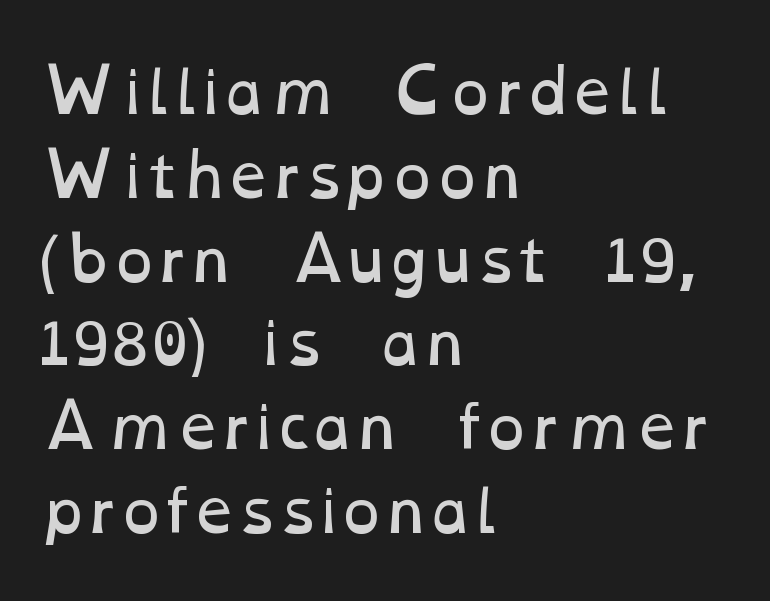
The image shows 59 px regular-weight, wide type; set left-aligned, normal line spacing (1.42x), normal letter spacing, not underlined; low stroke contrast and a medium x-height.
